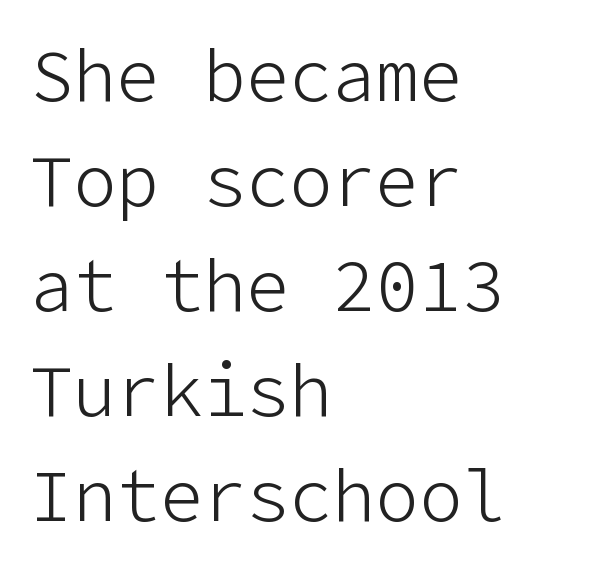
{"serif": "no", "italic": "no", "bold": "no", "weight": "light", "width": "normal", "stroke_contrast": "low", "x_height": "medium", "underline": "no", "align": "left", "line_spacing": "normal", "line_spacing_ratio": 1.46, "letter_spacing": "normal", "letter_spacing_em": 0.0, "glyph_px": 72}
